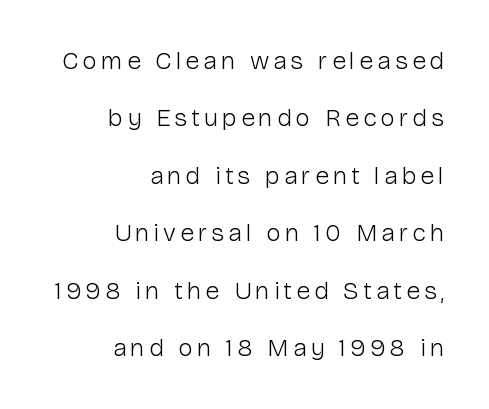
Q: Is the text bold? A: No.
Q: Is the text italic (slanted)? A: No, it is upright.
Q: Is the text underlined? A: No.
Q: How is the paragraph aligned? A: Right-aligned.
Q: Is the spacing between lines tight, normal or loose? A: Loose.
